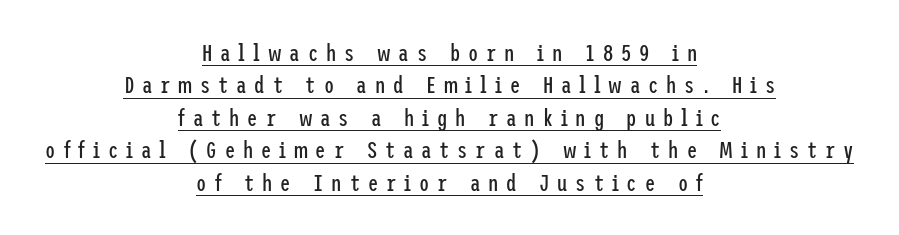
Q: Is the text bold? A: No.
Q: Is the text italic (slanted)? A: No, it is upright.
Q: Is the text underlined? A: Yes.
Q: How is the paragraph aligned? A: Centered.
Q: Is the spacing between letters normal or unusually wide? A: Unusually wide.
Q: Is the spacing between lines tight, normal or loose? A: Normal.
